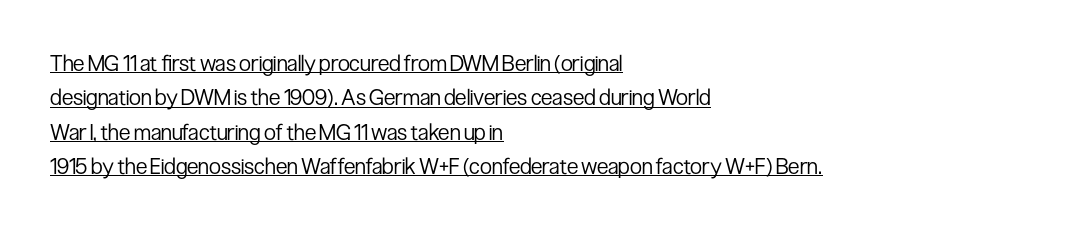
The image shows 22 px text type, upright; set left-aligned, normal line spacing (1.56x), normal letter spacing, underlined.
